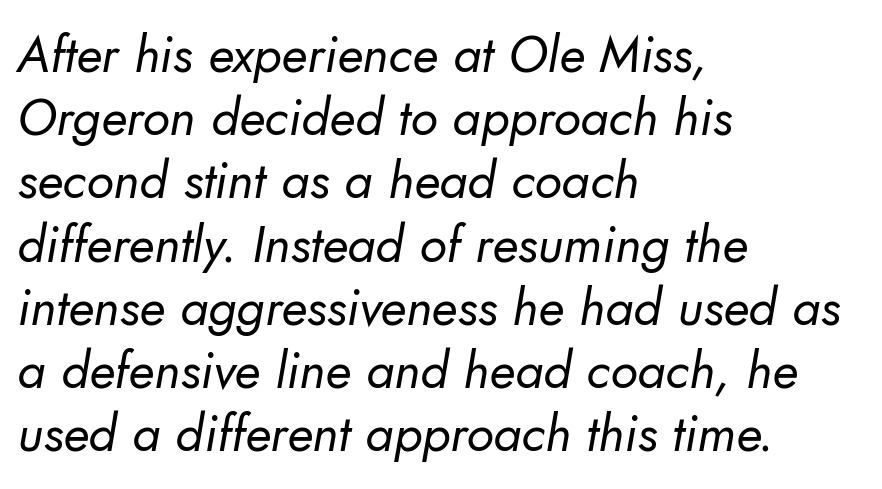
Q: Is the text bold? A: No.
Q: Is the typeface a serif or a sans-serif typeface? A: Sans-serif.
Q: Is the text underlined? A: No.
Q: How is the paragraph aligned? A: Left-aligned.
Q: Is the spacing between letters normal or unusually wide? A: Normal.
Q: Width (condensed, normal, or wide)? A: Normal.
Q: Stroke contrast? A: Low.
Q: x-height? A: Small.
Q: Monospaced? A: No.
